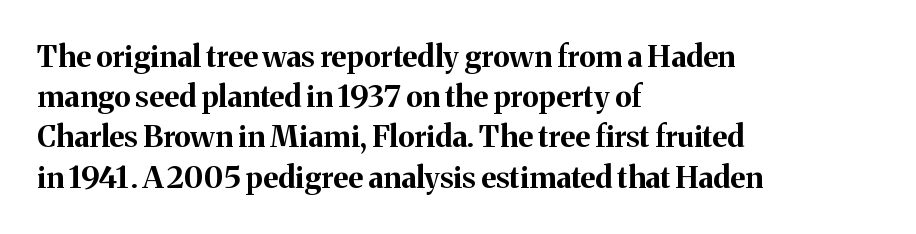
The face used here is rendered with its standard letterfit. A typesetter would call this proportional, since set widths differ per character. If you measured baseline to baseline, you'd find a middling distance. The lines in this sample share a left origin and differ only in where they stop. Bold? Absolutely — the strokes are thick and heavy. The text was rendered using a seriffed face with decorative stroke endings.
